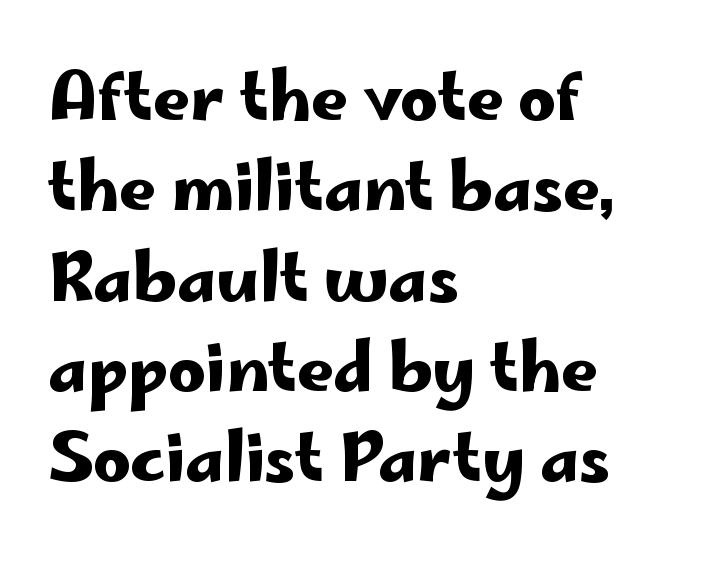
This rendering leaves character spacing at its baseline value. Designer's note — italics off, roman on. I'd call this a sans setting — the letters go barefoot. The leading is moderate, giving the passage an even texture. Where is the straight margin? On the left. Is this a fixed-width face? No — the glyphs have proportional, varying widths.
